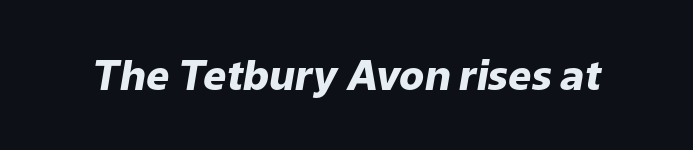
{"italic": "yes", "lean": "right", "slant_degrees": 9, "bold": "yes", "weight": "heavy", "width": "normal", "stroke_contrast": "low", "x_height": "medium", "monospaced": "no", "underline": "no", "letter_spacing": "normal", "letter_spacing_em": 0.0, "glyph_px": 41}
